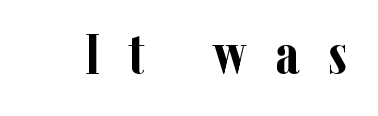
Is the letter spacing exaggerated? Yes — the characters are pushed far apart. Think of a printed novel: that variable character pitch is what you see here. Compared with an ordinary text face, these strokes are far heavier — a full bold. This sample uses an upright cut, with every glyph sitting square on the baseline. The text was rendered using a seriffed face with decorative stroke endings. The area under the type is left untouched.
